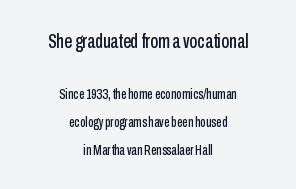
Q: Is the text italic (slanted)? A: No, it is upright.
Q: Is the text underlined? A: No.
Q: How is the paragraph aligned? A: Centered.
Q: Is the spacing between letters normal or unusually wide? A: Normal.
Q: Is the spacing between lines tight, normal or loose? A: Loose.
Q: Which block of text is set in a larger size, the first (top) or the second (bottom)? A: The first (top) one.
